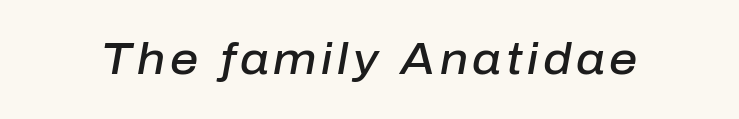
The text carries the slant typical of an italic or oblique font. In terms of weight, the rendering is demibold, just under bold. Here the designer chose a conventional face with non-uniform glyph widths. Unmarked baselines from the first word to the last.
